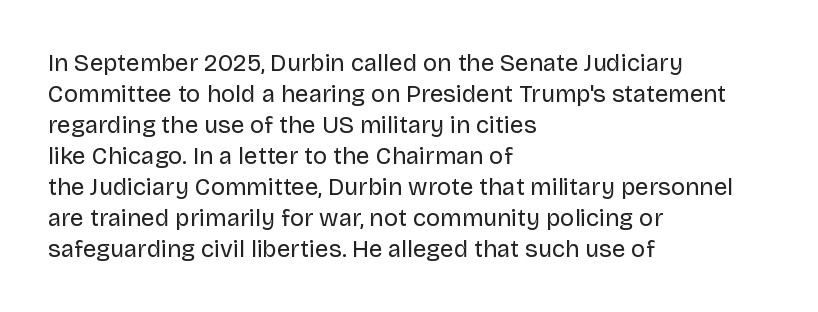
The image shows 24 px text type, upright; set left-aligned, normal line spacing (1.29x), normal letter spacing, not underlined.
